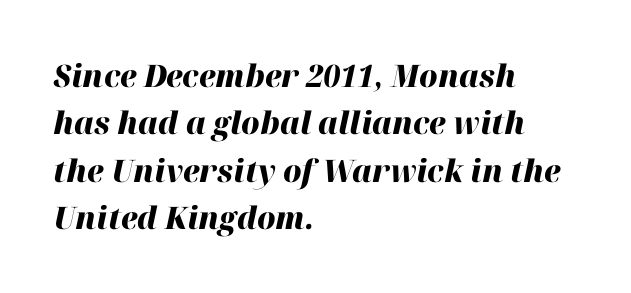
Q: Is the text bold? A: Yes.
Q: Is the text italic (slanted)? A: Yes, it leans right by about 12 degrees.
Q: Is the text underlined? A: No.
Q: How is the paragraph aligned? A: Left-aligned.
Q: Is the spacing between letters normal or unusually wide? A: Normal.
Q: Is the spacing between lines tight, normal or loose? A: Normal.
Q: Width (condensed, normal, or wide)? A: Normal.
Q: Stroke contrast? A: High.
Q: x-height? A: Medium.
Q: Monospaced? A: No.
